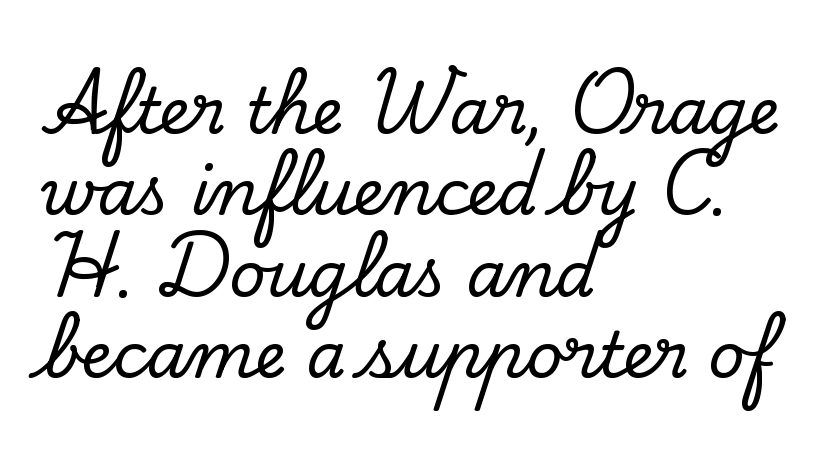
These lines are set flush left with a ragged right edge. Check the space under the baseline: it is left empty. The line-height multiplier appears to be the usual default. This sample has the flowing, uneven cadence of proportional lettering.
